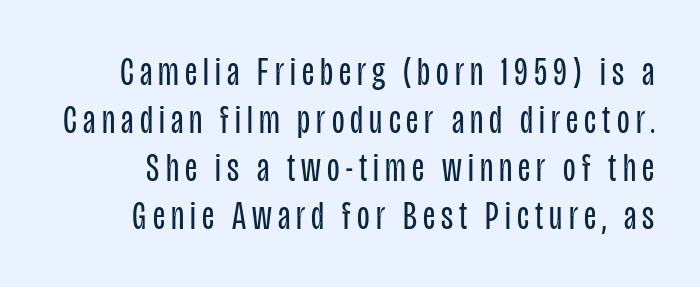
Q: Is the text bold? A: No.
Q: Is the text italic (slanted)? A: No, it is upright.
Q: Is the typeface a serif or a sans-serif typeface? A: Sans-serif.
Q: Is the text underlined? A: No.
Q: Width (condensed, normal, or wide)? A: Condensed.
Q: Stroke contrast? A: Low.
Q: x-height? A: Large.
Q: Monospaced? A: No.
